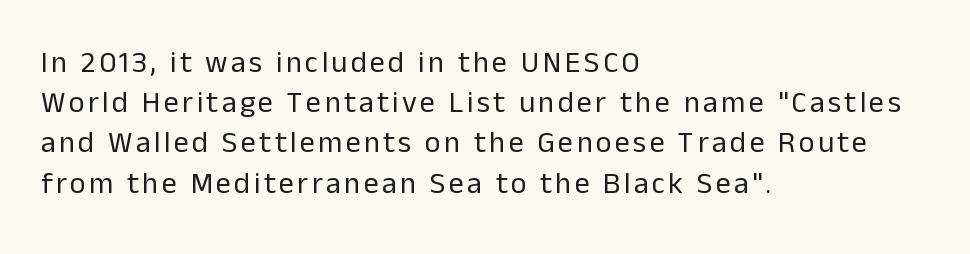
The image shows 30 px regular-weight sans-serif type, upright; set left-aligned, normal line spacing (1.34x), not underlined; low stroke contrast and a medium x-height.
